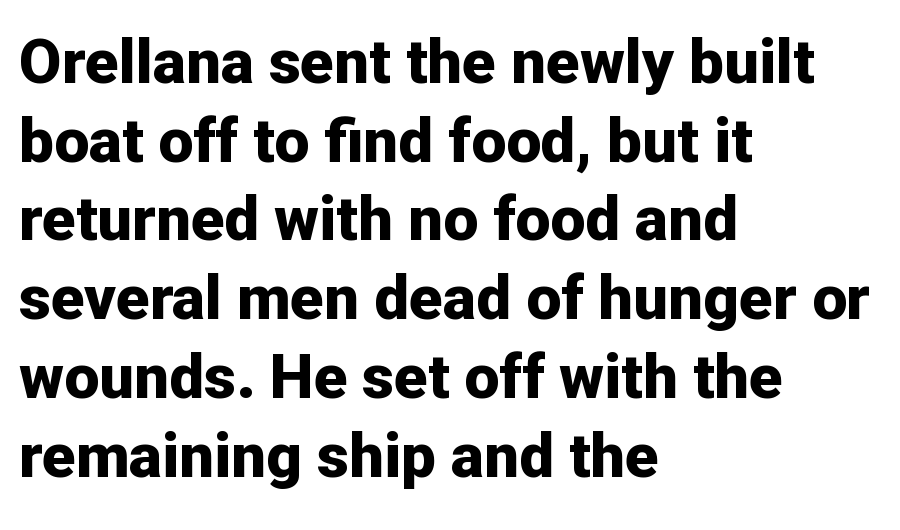
Q: Is the text bold? A: Yes.
Q: Is the text italic (slanted)? A: No, it is upright.
Q: Is the typeface a serif or a sans-serif typeface? A: Sans-serif.
Q: Is the text underlined? A: No.
Q: How is the paragraph aligned? A: Left-aligned.
Q: Is the spacing between letters normal or unusually wide? A: Normal.
Q: Is the spacing between lines tight, normal or loose? A: Normal.
Q: Width (condensed, normal, or wide)? A: Normal.
Q: Stroke contrast? A: Low.
Q: x-height? A: Medium.
Q: Monospaced? A: No.
